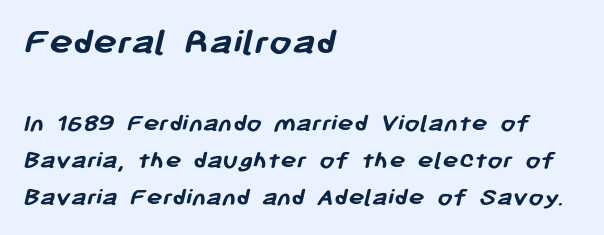
{"serif": "no", "bold": "yes", "weight": "semibold", "width": "normal", "stroke_contrast": "low", "x_height": "medium", "monospaced": "no", "underline": "no", "align": "left", "line_spacing": "normal", "line_spacing_ratio": 1.37, "letter_spacing": "normal", "letter_spacing_em": 0.0, "larger_block": "first", "size_ratio": 1.48, "glyph_px": 40}
